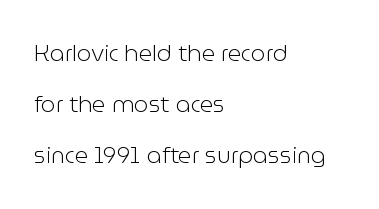
The image shows 23 px text type, upright; set left-aligned, loose line spacing (2.22x), normal letter spacing, not underlined.
